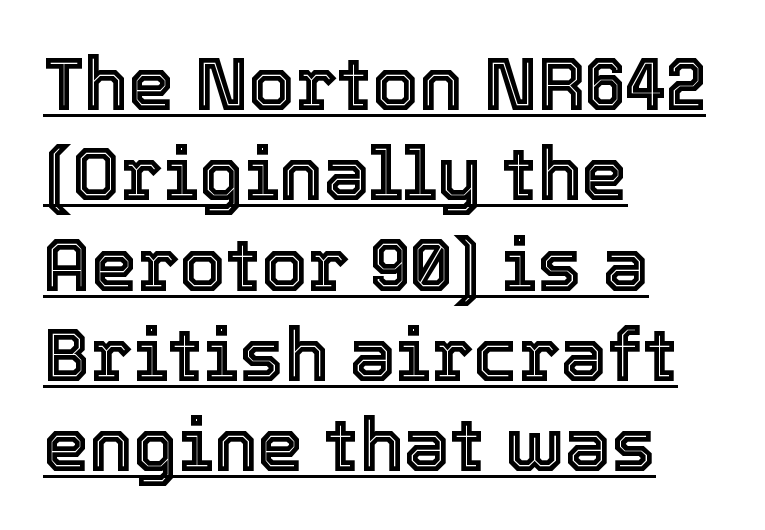
Q: Is the text italic (slanted)? A: No, it is upright.
Q: Is the text underlined? A: Yes.
Q: How is the paragraph aligned? A: Left-aligned.
Q: Is the spacing between letters normal or unusually wide? A: Normal.
Q: Width (condensed, normal, or wide)? A: Normal.
Q: x-height? A: Medium.
Q: Monospaced? A: No.
